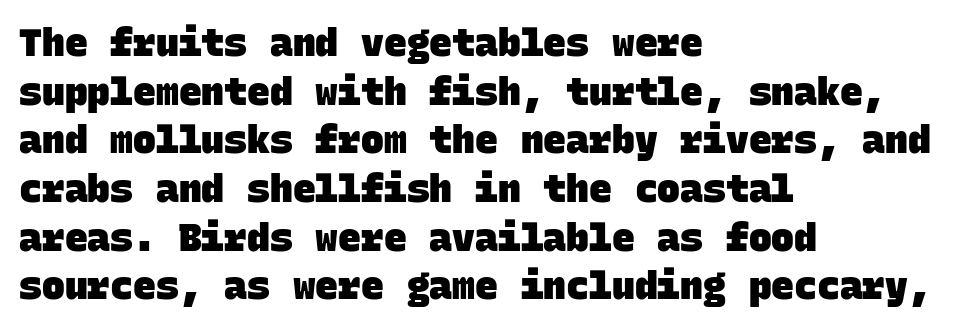
Compared with a centered layout, this one pins lines to the left instead. The passage shown is emphatically bold. These lines are rendered in a fixed-pitch font. Lines of text with bare space underneath. The face used here is a sans, in the tradition of grotesques and geometrics.
